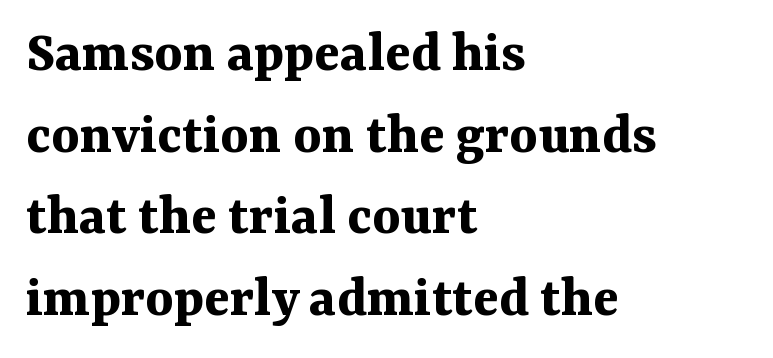
The image shows 60 px bold serif type, upright; set left-aligned, normal line spacing (1.36x), normal letter spacing, not underlined; medium stroke contrast and a medium x-height.
